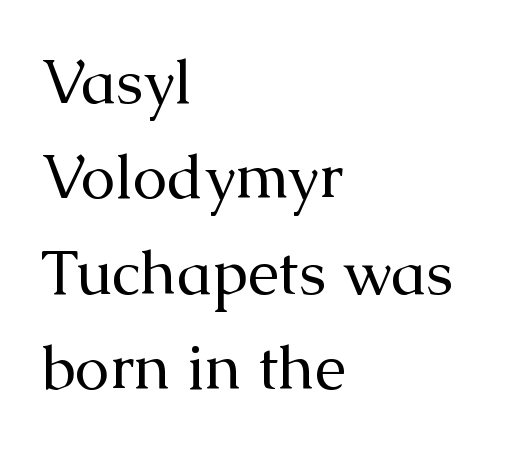
{"serif": "yes", "italic": "no", "bold": "no", "weight": "regular", "width": "normal", "stroke_contrast": "medium", "x_height": "medium", "monospaced": "no", "underline": "no", "align": "left", "line_spacing": "normal", "line_spacing_ratio": 1.54, "letter_spacing": "normal", "letter_spacing_em": 0.0, "glyph_px": 62}
